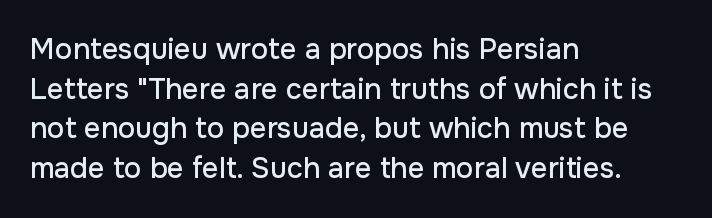
Rule under the text: the space is simply empty. Layout note: lines flush left. These lines were composed using upright roman letters. Do the characters align in a grid? No, the font is proportional. Note: no serifs on the glyphs.
